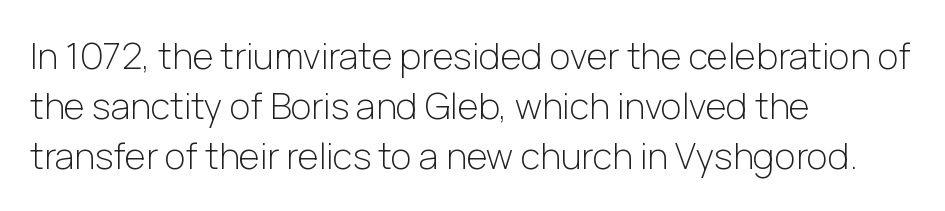
{"serif": "no", "italic": "no", "bold": "no", "weight": "light", "width": "normal", "stroke_contrast": "low", "x_height": "medium", "monospaced": "no", "underline": "no", "align": "left", "line_spacing": "normal", "line_spacing_ratio": 1.39, "letter_spacing": "normal", "letter_spacing_em": 0.0, "glyph_px": 36}
